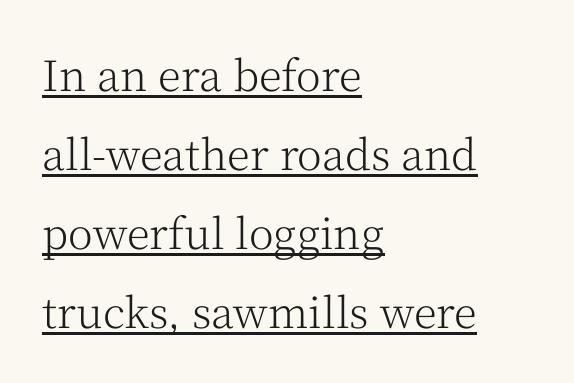
{"serif": "yes", "italic": "no", "bold": "no", "weight": "light", "width": "normal", "stroke_contrast": "medium", "x_height": "medium", "monospaced": "no", "underline": "yes", "align": "left", "line_spacing_ratio": 1.88, "letter_spacing": "normal", "letter_spacing_em": 0.0, "glyph_px": 42}
